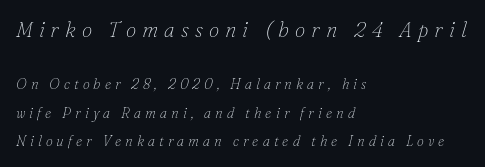
The paragraph shown leans on its left margin. This sample uses an oblique cut, with every glyph tilted off the vertical. Weight: in the light-to-regular range. The block sitting higher on the canvas is the one with enlarged characters.
